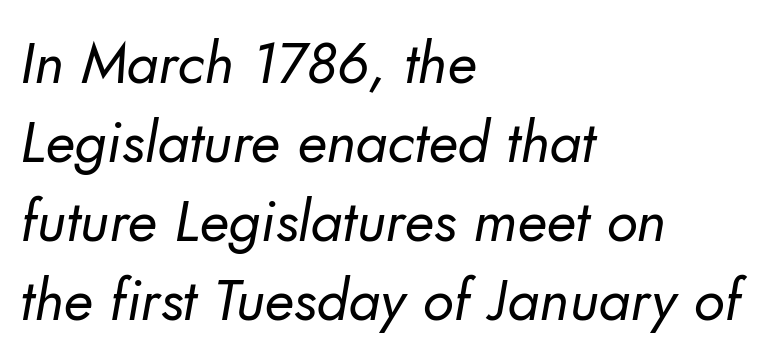
{"serif": "no", "bold": "no", "weight": "regular", "width": "normal", "stroke_contrast": "low", "x_height": "small", "monospaced": "no", "underline": "no", "align": "left", "line_spacing": "normal", "line_spacing_ratio": 1.36, "letter_spacing": "normal", "letter_spacing_em": 0.0, "glyph_px": 58}
